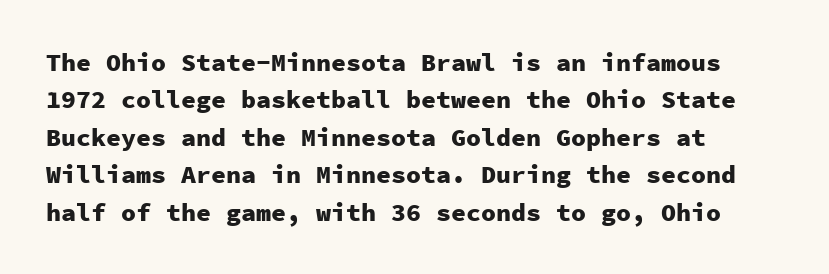
The image shows 25 px bold type, upright; set left-aligned, normal line spacing (1.5x), normal letter spacing, not underlined.
